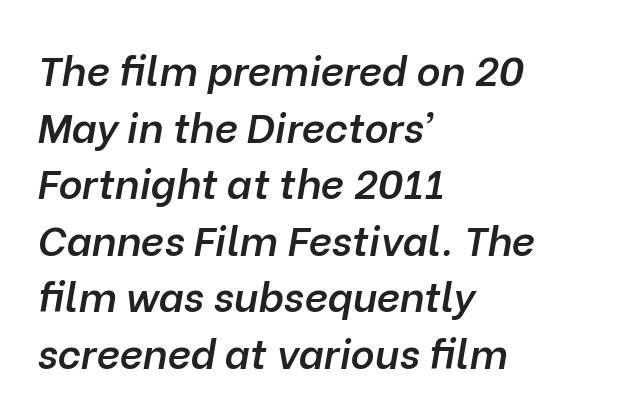
The image shows 41 px semibold type, italic (leaning right); set left-aligned, normal line spacing (1.38x), normal letter spacing, not underlined; low stroke contrast and a medium x-height.
